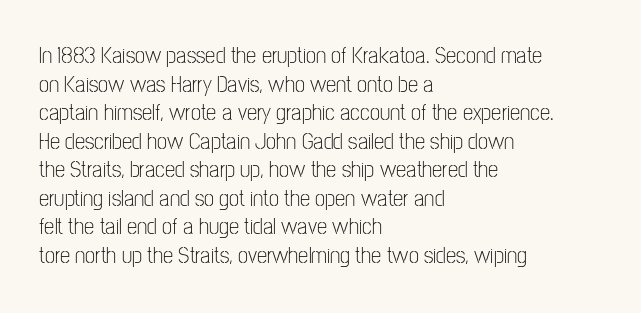
Q: Is the text bold? A: No.
Q: Is the text italic (slanted)? A: No, it is upright.
Q: Is the text underlined? A: No.
Q: How is the paragraph aligned? A: Left-aligned.
Q: Is the spacing between letters normal or unusually wide? A: Normal.
